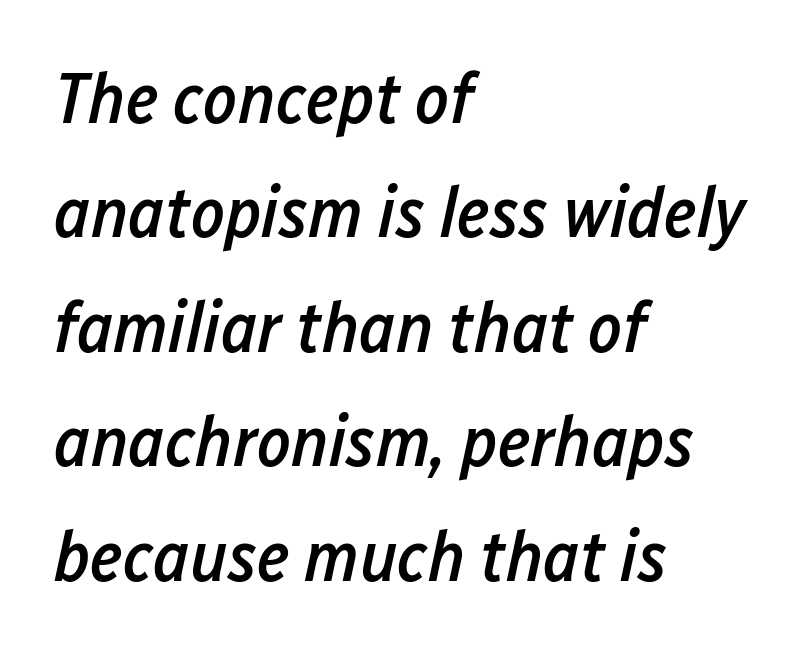
Q: Is the text bold? A: Semi-bold.
Q: Is the text italic (slanted)? A: Yes, it leans right by about 12 degrees.
Q: Is the text underlined? A: No.
Q: How is the paragraph aligned? A: Left-aligned.
Q: Is the spacing between letters normal or unusually wide? A: Normal.
Q: Is the spacing between lines tight, normal or loose? A: Normal.
Q: Width (condensed, normal, or wide)? A: Condensed.
Q: Stroke contrast? A: Low.
Q: x-height? A: Medium.
Q: Monospaced? A: No.
